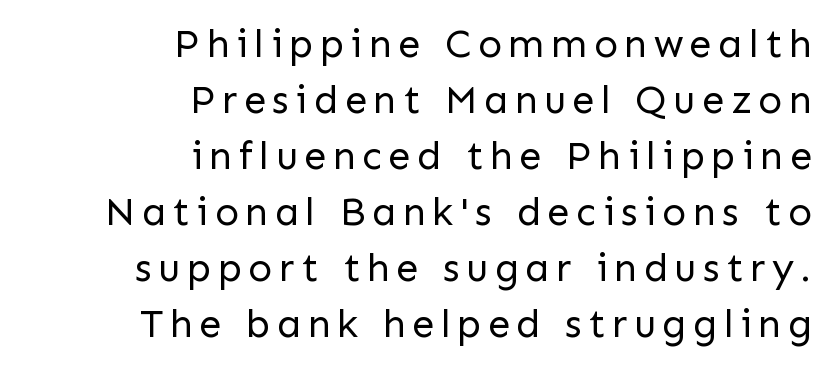
The image shows 40 px regular-weight sans-serif type, upright; set right-aligned, normal line spacing (1.4x), not underlined; low stroke contrast and a medium x-height.
